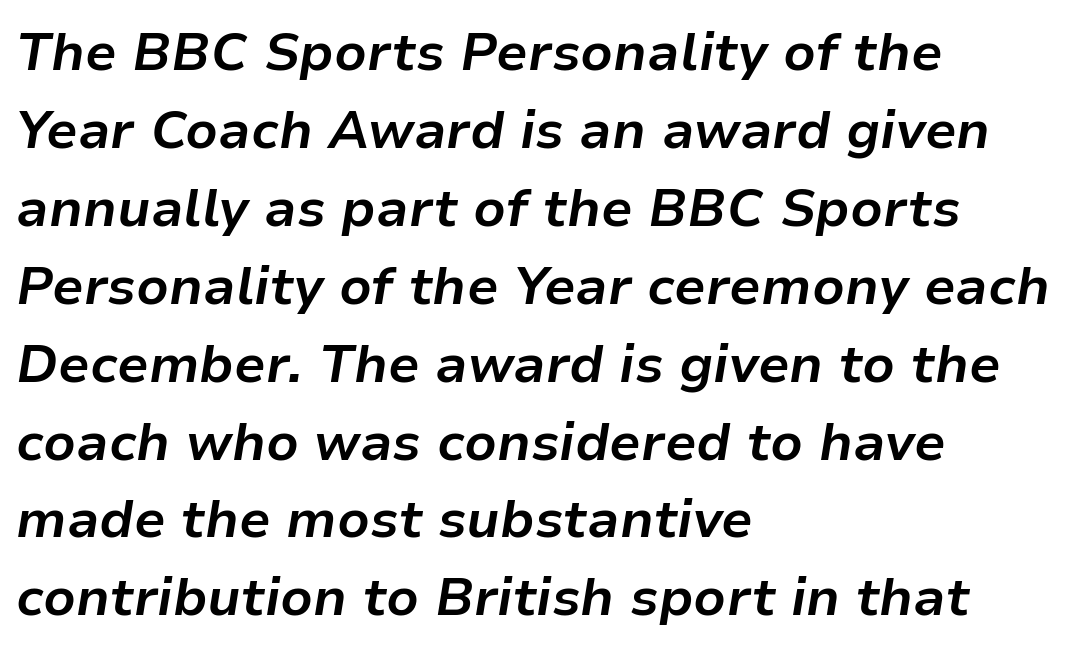
{"italic": "yes", "lean": "right", "slant_degrees": 9, "bold": "yes", "weight": "bold", "width": "normal", "stroke_contrast": "low", "x_height": "medium", "monospaced": "no", "underline": "no", "align": "left", "line_spacing": "normal", "line_spacing_ratio": 1.47, "letter_spacing": "normal", "letter_spacing_em": 0.0, "glyph_px": 53}
